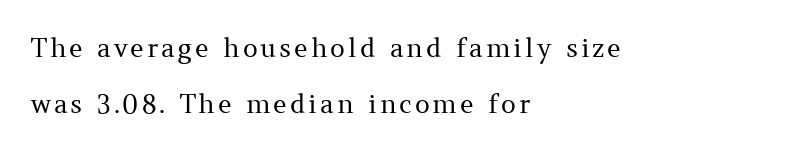
Which margin do the lines hug? The left one — the right edge is uneven. The strokes carry an ordinary text weight at most. The typography opts for an upright posture over an oblique one. Any mark beneath the type? The region is blank.
